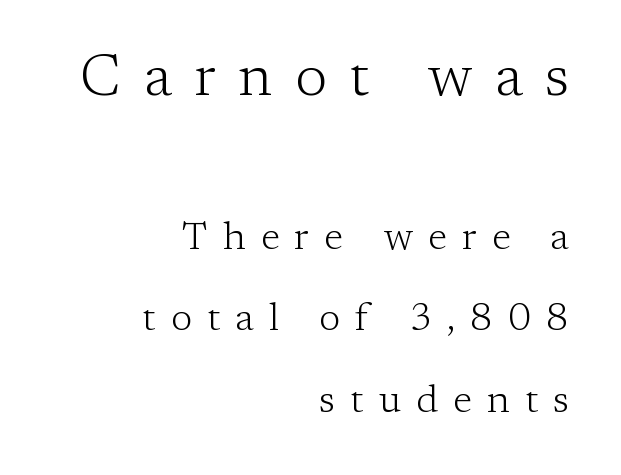
Q: Is the text bold? A: No.
Q: Is the text italic (slanted)? A: No, it is upright.
Q: Is the typeface a serif or a sans-serif typeface? A: Serif.
Q: Is the text underlined? A: No.
Q: How is the paragraph aligned? A: Right-aligned.
Q: Is the spacing between letters normal or unusually wide? A: Unusually wide.
Q: Is the spacing between lines tight, normal or loose? A: Loose.
Q: Which block of text is set in a larger size, the first (top) or the second (bottom)? A: The first (top) one.
Q: Width (condensed, normal, or wide)? A: Normal.
Q: Stroke contrast? A: Low.
Q: x-height? A: Medium.
Q: Monospaced? A: No.
